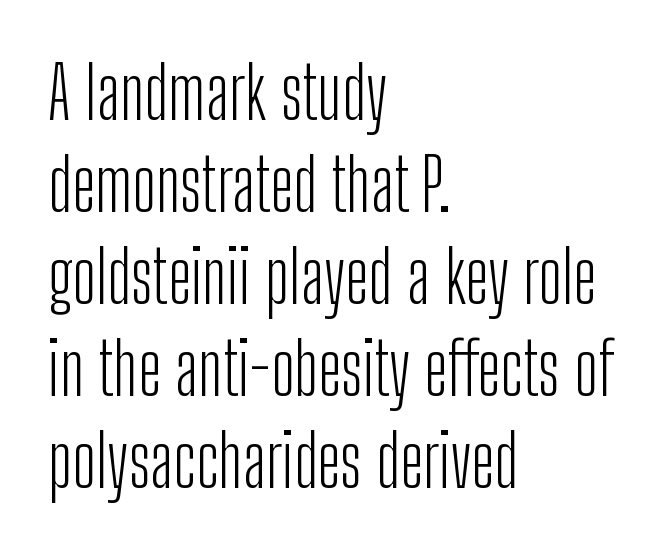
{"serif": "no", "italic": "no", "bold": "no", "weight": "light", "width": "condensed", "stroke_contrast": "low", "x_height": "medium", "monospaced": "no", "underline": "no", "align": "left", "line_spacing": "normal", "line_spacing_ratio": 1.26, "letter_spacing": "normal", "letter_spacing_em": 0.0, "glyph_px": 73}
